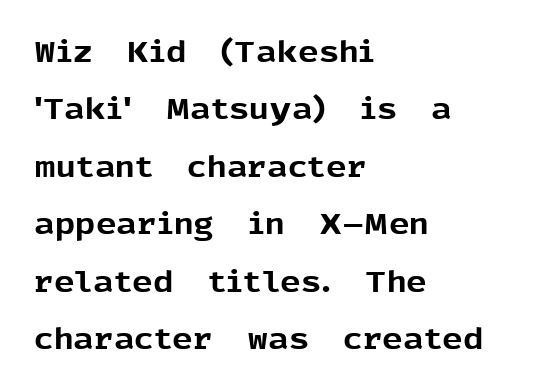
{"serif": "no", "italic": "no", "bold": "yes", "weight": "bold", "width": "normal", "x_height": "medium", "monospaced": "no", "underline": "no", "align": "left", "line_spacing": "loose", "line_spacing_ratio": 1.98, "letter_spacing": "normal", "letter_spacing_em": 0.0, "glyph_px": 29}
